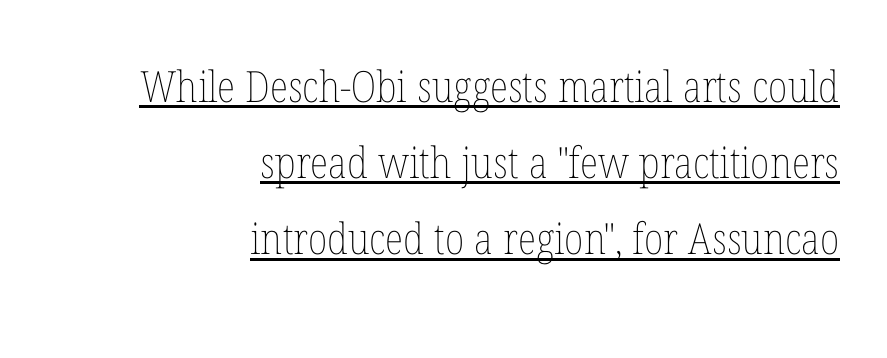
Q: Is the text bold? A: No.
Q: Is the text italic (slanted)? A: No, it is upright.
Q: Is the text underlined? A: Yes.
Q: How is the paragraph aligned? A: Right-aligned.
Q: Is the spacing between letters normal or unusually wide? A: Normal.
Q: Width (condensed, normal, or wide)? A: Condensed.
Q: Stroke contrast? A: Low.
Q: x-height? A: Medium.
Q: Monospaced? A: No.
